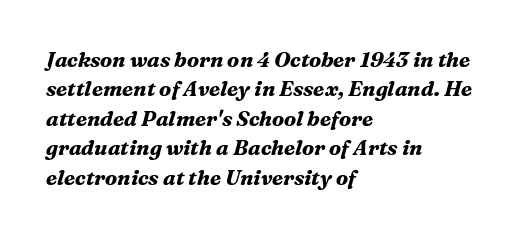
The image shows 21 px bold type, italic (leaning right); set left-aligned, normal line spacing (1.4x), normal letter spacing, not underlined.
